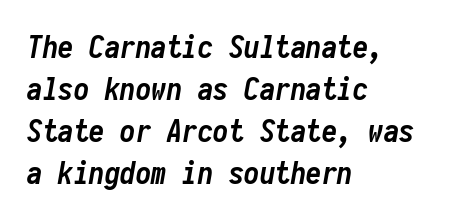
{"italic": "yes", "lean": "right", "slant_degrees": 10, "bold": "yes", "weight": "semibold", "width": "condensed", "stroke_contrast": "low", "x_height": "medium", "monospaced": "yes", "underline": "no", "align": "left", "line_spacing": "normal", "line_spacing_ratio": 1.35, "letter_spacing": "normal", "letter_spacing_em": 0.0, "glyph_px": 31}
